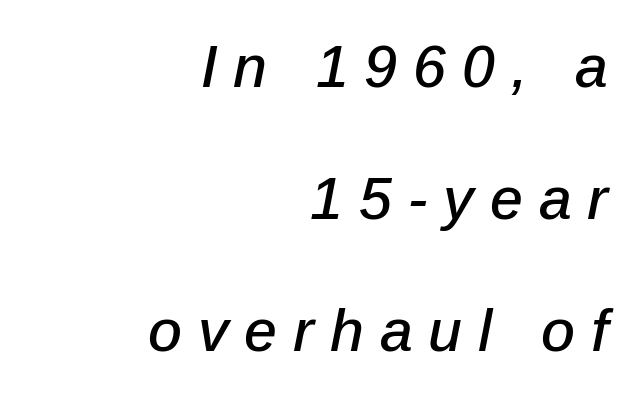
Layout note: lines flush right. Looks like regular typesetting: each glyph gets only the width it needs. The specimen reads as italic at a glance. Does the leading feel generous? Absolutely, it's lavish.
